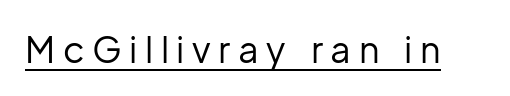
{"serif": "no", "italic": "no", "bold": "no", "weight": "regular", "width": "normal", "stroke_contrast": "low", "x_height": "medium", "monospaced": "no", "underline": "yes", "letter_spacing": "wide", "letter_spacing_em": 0.21, "glyph_px": 36}
